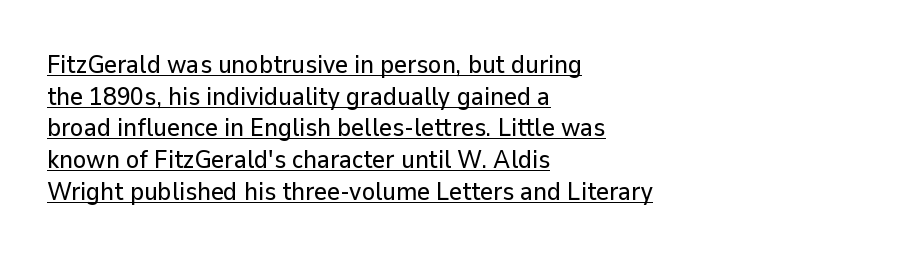
Q: Is the text italic (slanted)? A: No, it is upright.
Q: Is the text underlined? A: Yes.
Q: How is the paragraph aligned? A: Left-aligned.
Q: Is the spacing between letters normal or unusually wide? A: Normal.
Q: Is the spacing between lines tight, normal or loose? A: Normal.
